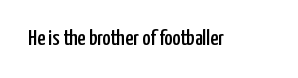
Q: Is the text italic (slanted)? A: No, it is upright.
Q: Is the text underlined? A: No.
Q: Is the spacing between letters normal or unusually wide? A: Normal.
